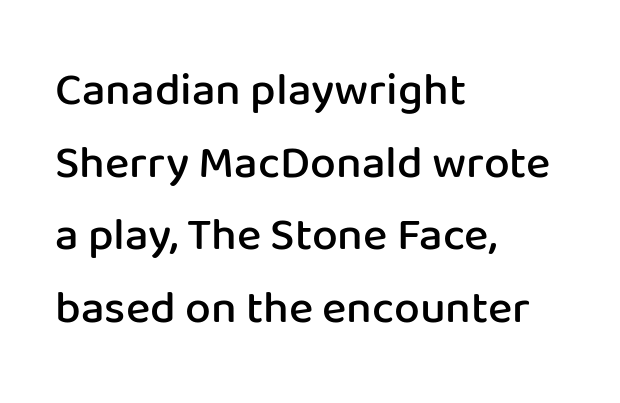
The axis of the letterforms is exactly vertical. The face used here is proportionally spaced, like ordinary book or web type. Does the weight exceed regular? Yes, but only to semibold. The lines sit at an ordinary, default distance from one another. The letters carry no serifs — their stems end cleanly without finishing strokes. Typeset ragged right — the left edge is the straight one.
